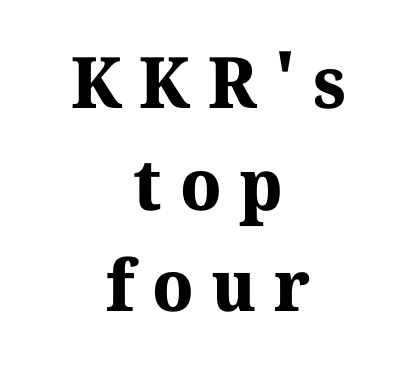
Baseline-to-baseline distance is the conventional proportion of letter height. The letters are spread apart with noticeably loose tracking. Quick note: not italic, upright. Do the characters align in a grid? No, the font is proportional.
